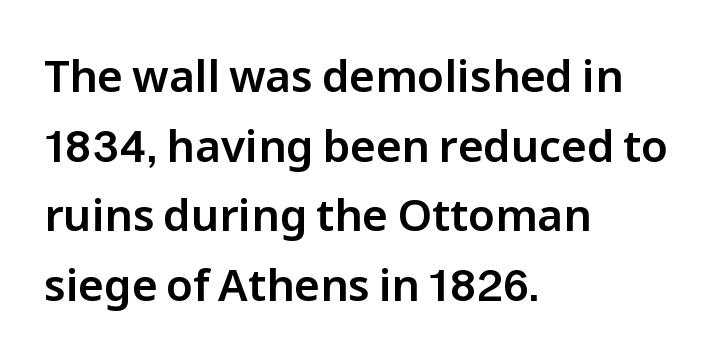
Short and long lines alike share a common starting point at left. Line spacing here is normal. Rendered with straight, roman letterforms. Is the letter spacing exaggerated? No — it looks like the ordinary default.
